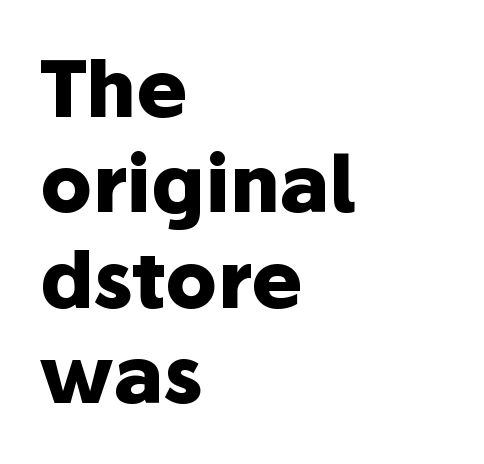
Q: Is the text bold? A: Yes.
Q: Is the text italic (slanted)? A: No, it is upright.
Q: Is the typeface a serif or a sans-serif typeface? A: Sans-serif.
Q: Is the text underlined? A: No.
Q: How is the paragraph aligned? A: Left-aligned.
Q: Is the spacing between letters normal or unusually wide? A: Normal.
Q: Width (condensed, normal, or wide)? A: Normal.
Q: Stroke contrast? A: Low.
Q: x-height? A: Medium.
Q: Monospaced? A: No.
